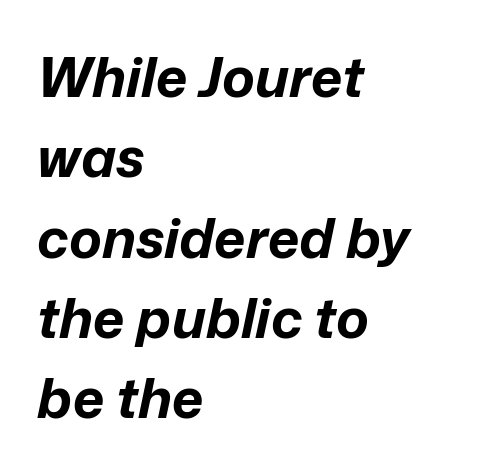
Each glyph is drawn with heavy, bold strokes. Quick note: italic. Teacher's note: observe the even left margin — that is flush-left alignment. Spacing between characters is what you'd get straight out of the box.
